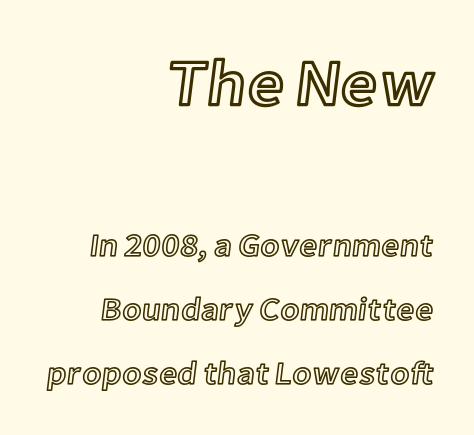
This layout puts the oversized block above and the modest block below. Each new line begins a long way beneath the previous one. The glyphs are unaccompanied by any horizontal stroke below them. The passage shown is typed in a proportional face where columns would drift. Line endings align vertically; line beginnings do not.
